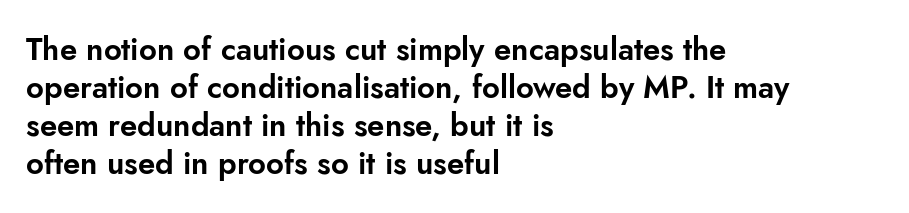
Is the letter spacing exaggerated? No — it looks like the ordinary default. The letters advance in unequal steps, a hallmark of proportional type. Only glyphs here, with clear space below each row. Is this a sans? Yes — the strokes have no serifs. The passage is arranged the way most books set body copy — flush left. The lettering stays uniformly vertical, giving the passage a roman look.
